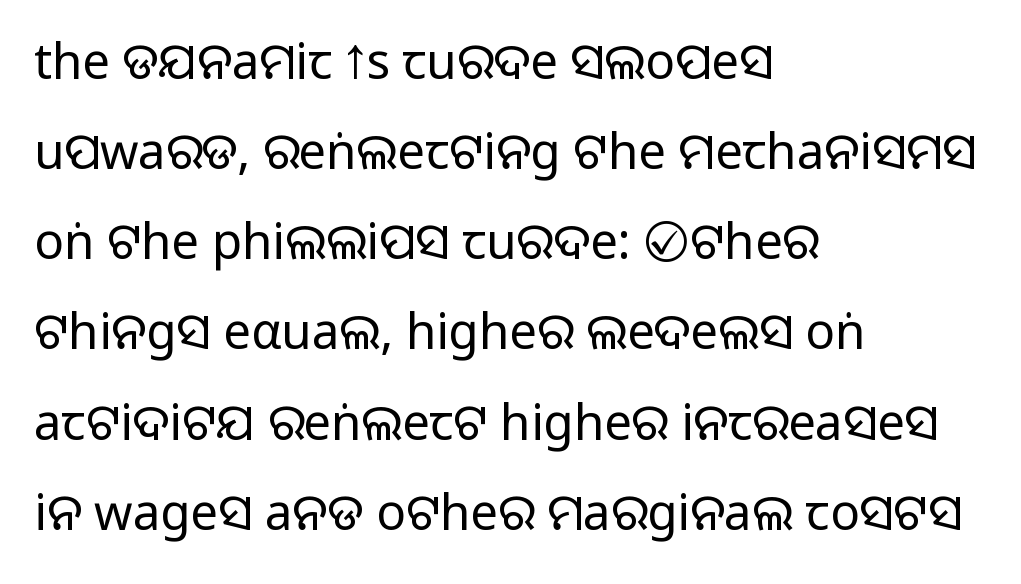
Q: Is the text bold? A: No.
Q: Is the text italic (slanted)? A: No, it is upright.
Q: Is the typeface a serif or a sans-serif typeface? A: Sans-serif.
Q: Is the text underlined? A: No.
Q: How is the paragraph aligned? A: Left-aligned.
Q: Is the spacing between letters normal or unusually wide? A: Normal.
Q: Width (condensed, normal, or wide)? A: Normal.
Q: Stroke contrast? A: Low.
Q: x-height? A: Large.
Q: Monospaced? A: No.
